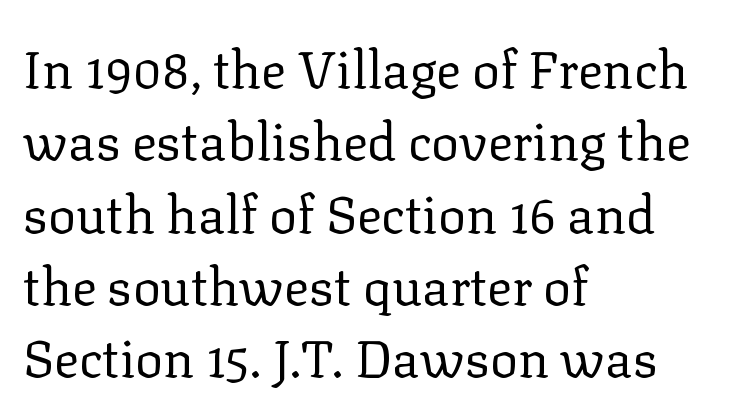
The image shows 52 px regular-weight serif type, upright; set left-aligned, normal line spacing (1.39x), normal letter spacing, not underlined; low stroke contrast and a medium x-height.
